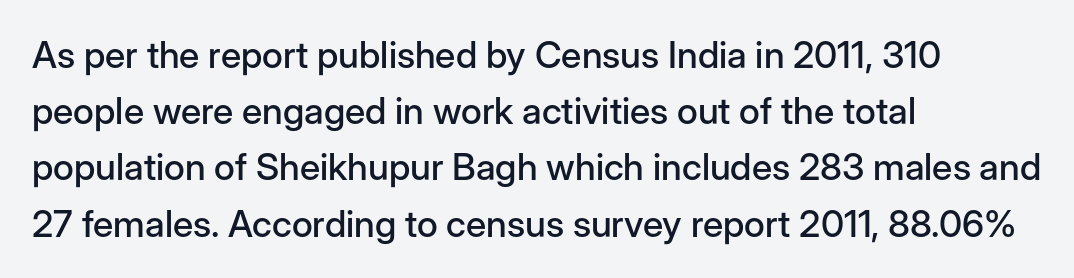
Q: Is the text italic (slanted)? A: No, it is upright.
Q: Is the typeface a serif or a sans-serif typeface? A: Sans-serif.
Q: Is the text underlined? A: No.
Q: How is the paragraph aligned? A: Left-aligned.
Q: Is the spacing between letters normal or unusually wide? A: Normal.
Q: Is the spacing between lines tight, normal or loose? A: Normal.
Q: Width (condensed, normal, or wide)? A: Normal.
Q: Stroke contrast? A: Low.
Q: x-height? A: Medium.
Q: Monospaced? A: No.
